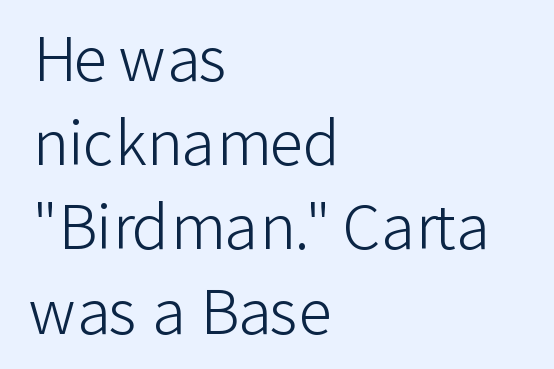
This sample has the flowing, uneven cadence of proportional lettering. What kind of face is this? One without serifs — a sans. Which margin do the lines hug? The left one — the right edge is uneven. There is no visible air inserted between adjacent glyphs.
